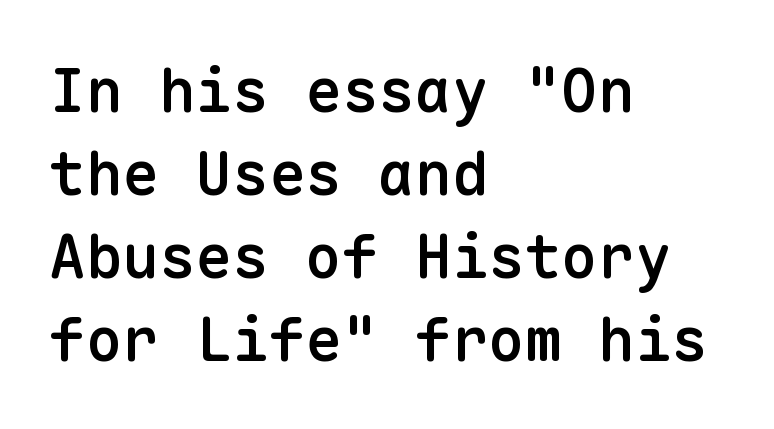
Check the space under the baseline: it is left empty. This rendering employs a face without finishing strokes, i.e., a sans-serif. Ordinary non-slanted type is in use. How would I describe the line gaps? Plain and ordinary. Students, this is semibold: more ink than regular, less than bold. Teacher's note: observe the even left margin — that is flush-left alignment.
